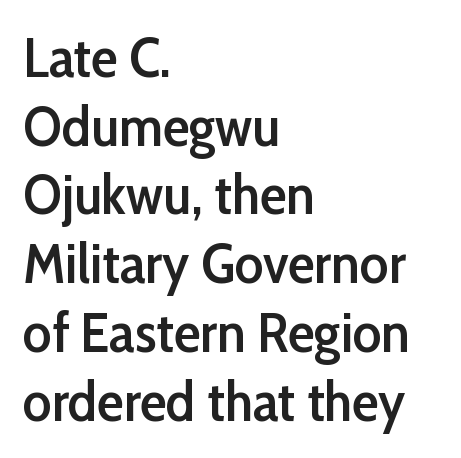
The image shows 55 px semibold sans-serif type, upright; set left-aligned, normal line spacing (1.25x), normal letter spacing, not underlined; low stroke contrast and a medium x-height.
